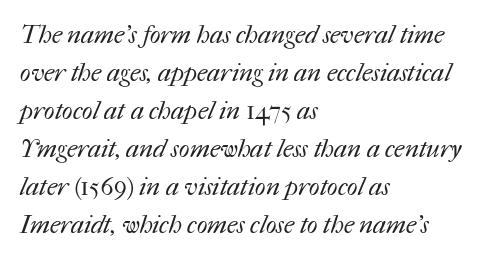
{"bold": "no", "underline": "no", "align": "left", "line_spacing": "normal", "line_spacing_ratio": 1.52, "letter_spacing": "normal", "letter_spacing_em": 0.0, "glyph_px": 25}
